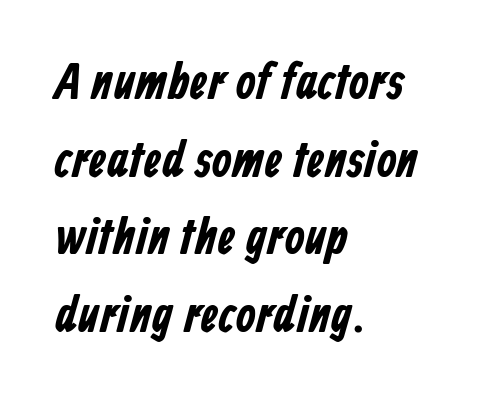
The image shows 51 px condensed sans-serif type; set left-aligned, normal line spacing (1.52x), normal letter spacing, not underlined; low stroke contrast and a medium x-height.
